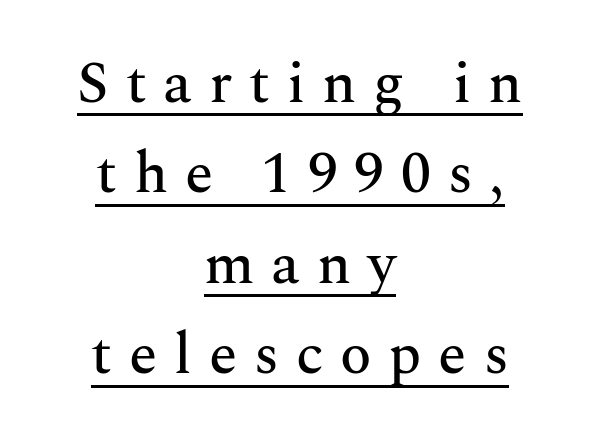
Each letter keeps its own natural width here, so spacing adapts to shape. Honestly, the underline is the first thing you notice here. Does the copy run flush right? No — it is centered line by line. In terms of letterspacing, this is a distinctly airy, spread setting. The passage shown is typeset with a serif family.
